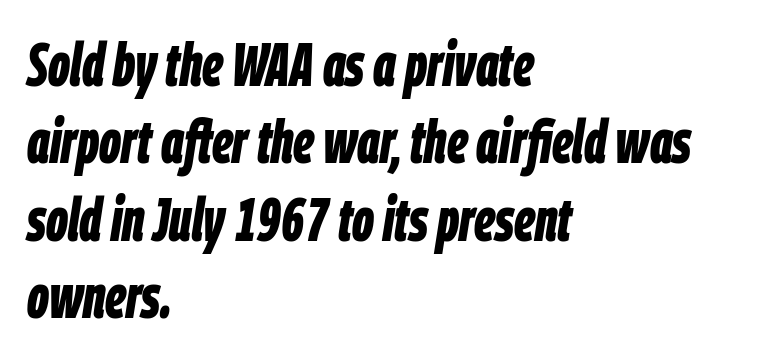
Short and long lines alike share a common starting point at left. Descenders hang freely into open space. Is this a fixed-width face? No — the glyphs have proportional, varying widths. Pretty heavy lettering here — definitely bold.
